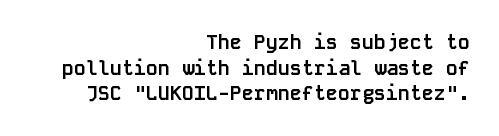
Glyph-to-glyph distance matches everyday printed text. Which margin do the lines hug? The right one — the left edge is uneven. How would I describe the line gaps? Plain and ordinary. You can tell it's not italic because the verticals are truly vertical.
